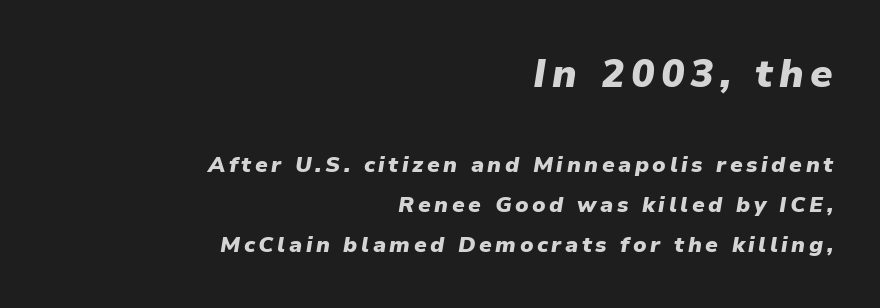
The image shows 39 px heavy type, italic (leaning right); set right-aligned, line spacing 1.82x, not underlined; the first (top) block is 1.77x larger; low stroke contrast and a medium x-height.
